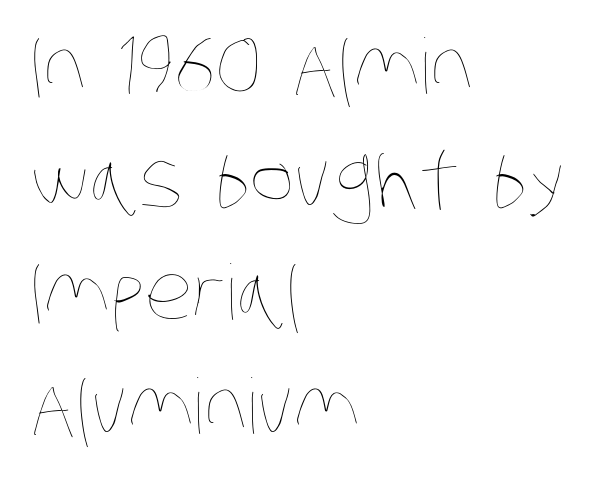
{"bold": "no", "weight": "thin", "width": "condensed", "stroke_contrast": "low", "x_height": "large", "monospaced": "no", "underline": "no", "align": "left", "line_spacing": "normal", "line_spacing_ratio": 1.49, "letter_spacing": "normal", "letter_spacing_em": 0.0, "glyph_px": 76}
